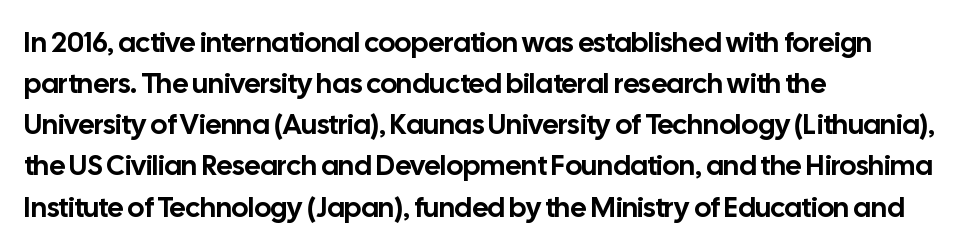
The image shows 28 px sans-serif type, upright; set left-aligned, normal line spacing (1.47x), normal letter spacing, not underlined; low stroke contrast and a medium x-height.
